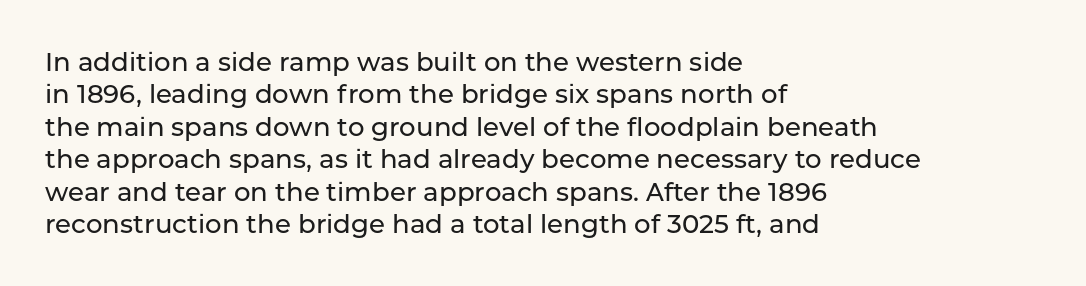
Q: Is the text italic (slanted)? A: No, it is upright.
Q: Is the text underlined? A: No.
Q: How is the paragraph aligned? A: Left-aligned.
Q: Is the spacing between letters normal or unusually wide? A: Normal.
Q: Is the spacing between lines tight, normal or loose? A: Normal.
